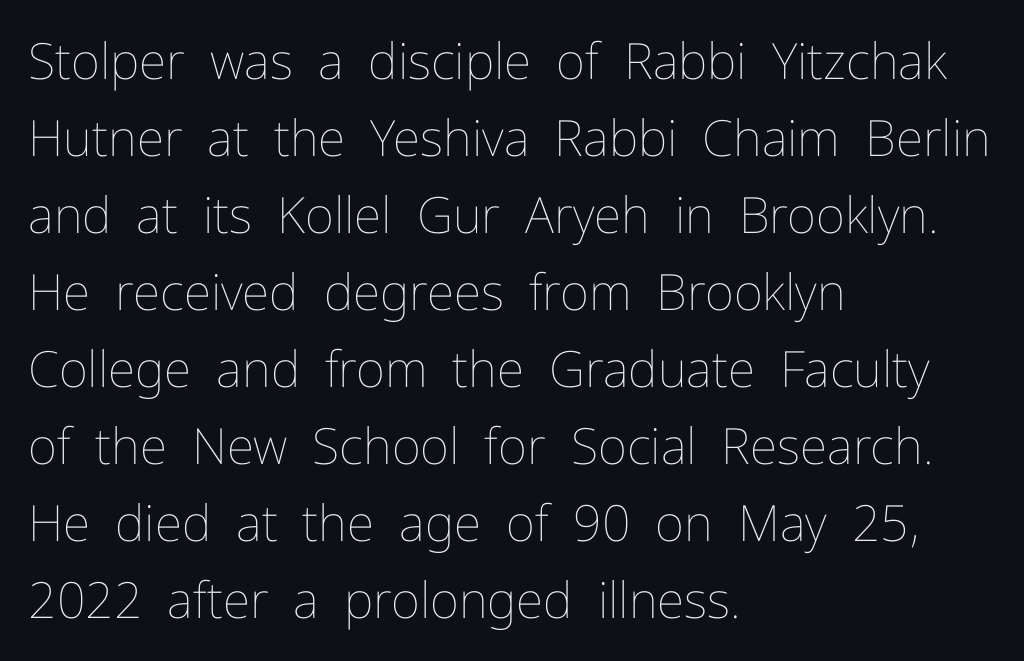
Q: Is the text bold? A: No.
Q: Is the text italic (slanted)? A: No, it is upright.
Q: Is the text underlined? A: No.
Q: How is the paragraph aligned? A: Left-aligned.
Q: Is the spacing between letters normal or unusually wide? A: Normal.
Q: Is the spacing between lines tight, normal or loose? A: Normal.
Q: Width (condensed, normal, or wide)? A: Normal.
Q: Stroke contrast? A: Low.
Q: x-height? A: Medium.
Q: Monospaced? A: No.
